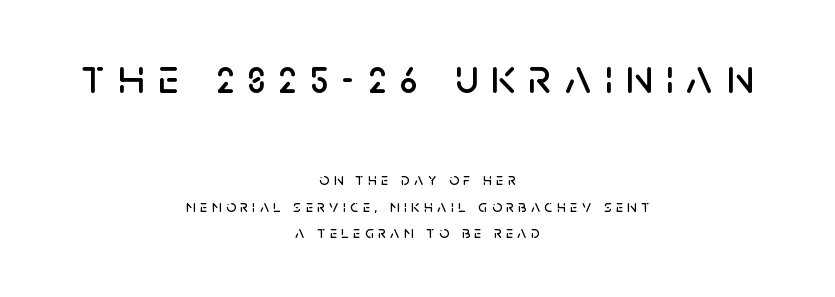
{"serif": "no", "italic": "no", "width": "normal", "stroke_contrast": "low", "x_height": "large", "monospaced": "no", "underline": "no", "align": "center", "line_spacing": "normal", "line_spacing_ratio": 1.55, "letter_spacing": "wide", "letter_spacing_em": 0.26, "larger_block": "first", "size_ratio": 2.94, "glyph_px": 50}
